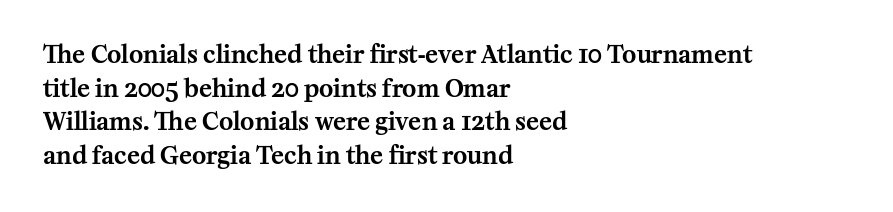
The image shows 24 px text type, upright; set left-aligned, normal line spacing (1.4x), normal letter spacing, not underlined.
